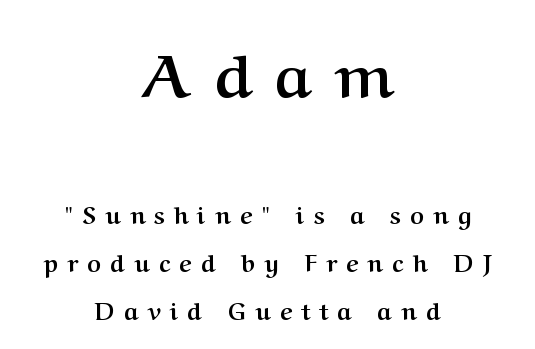
{"serif": "yes", "italic": "no", "bold": "yes", "weight": "semibold", "width": "normal", "stroke_contrast": "medium", "x_height": "medium", "monospaced": "no", "underline": "no", "align": "center", "line_spacing": "loose", "line_spacing_ratio": 2.0, "letter_spacing": "wide", "letter_spacing_em": 0.38, "larger_block": "first", "size_ratio": 2.54, "glyph_px": 61}
